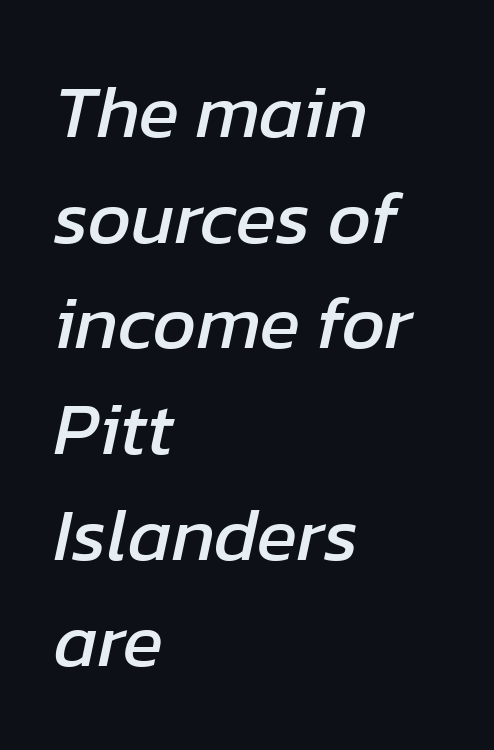
{"italic": "yes", "lean": "right", "slant_degrees": 12, "width": "normal", "stroke_contrast": "low", "x_height": "medium", "monospaced": "no", "underline": "no", "align": "left", "line_spacing": "normal", "line_spacing_ratio": 1.41, "letter_spacing": "normal", "letter_spacing_em": 0.0, "glyph_px": 75}
